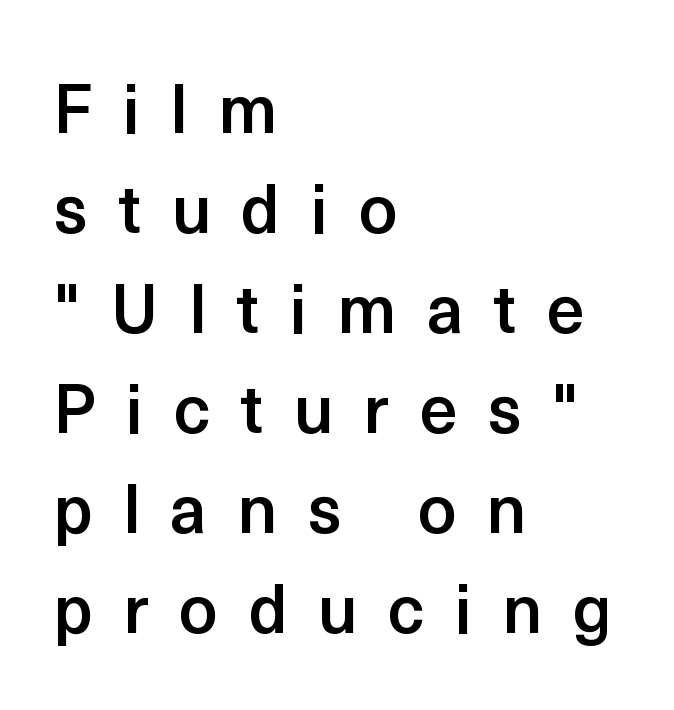
{"serif": "no", "italic": "no", "bold": "semi", "weight": "semibold", "width": "normal", "x_height": "medium", "monospaced": "no", "underline": "no", "align": "left", "line_spacing": "normal", "line_spacing_ratio": 1.47, "letter_spacing": "wide", "letter_spacing_em": 0.44, "glyph_px": 68}
